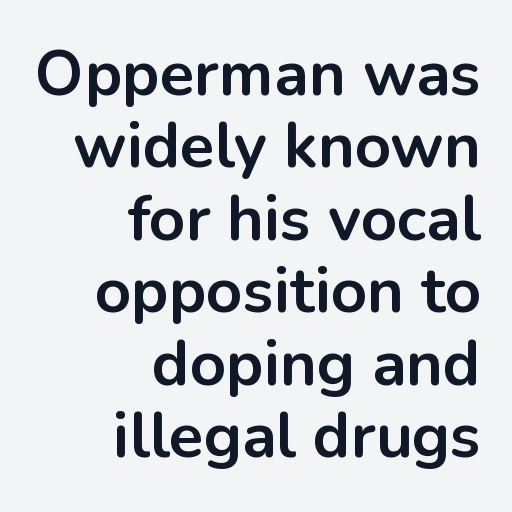
The image shows 63 px bold sans-serif type, upright; set right-aligned, tight line spacing (1.15x), normal letter spacing, not underlined; low stroke contrast and a medium x-height.
